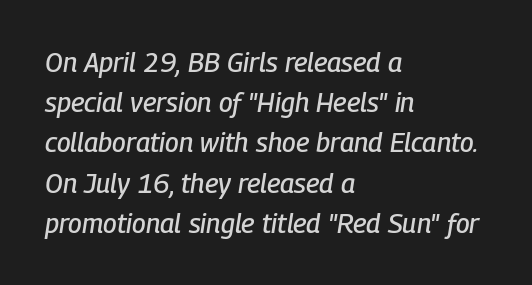
{"italic": "yes", "lean": "right", "slant_degrees": 9, "underline": "no", "align": "left", "line_spacing": "normal", "line_spacing_ratio": 1.49, "letter_spacing": "normal", "letter_spacing_em": 0.0, "glyph_px": 27}
